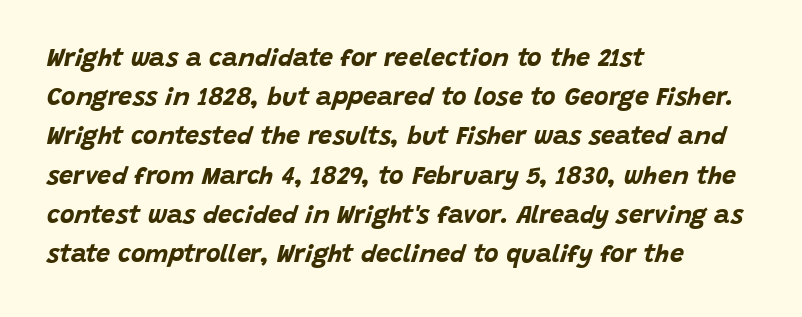
{"italic": "yes", "lean": "right", "slant_degrees": 15, "bold": "yes", "underline": "no", "align": "left", "line_spacing": "normal", "line_spacing_ratio": 1.57, "letter_spacing": "normal", "letter_spacing_em": 0.0, "glyph_px": 25}
